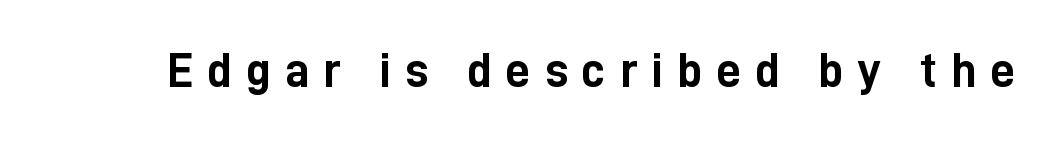
Q: Is the text bold? A: Yes.
Q: Is the text italic (slanted)? A: No, it is upright.
Q: Is the typeface a serif or a sans-serif typeface? A: Sans-serif.
Q: Is the text underlined? A: No.
Q: Is the spacing between letters normal or unusually wide? A: Unusually wide.
Q: Width (condensed, normal, or wide)? A: Condensed.
Q: Stroke contrast? A: Low.
Q: x-height? A: Medium.
Q: Monospaced? A: No.
